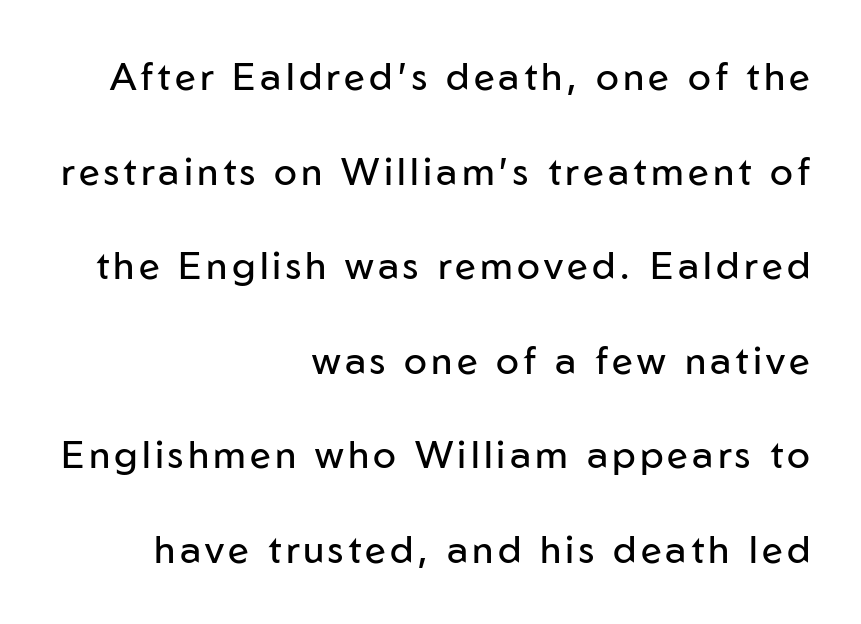
Where is the straight margin? On the right. The type sits square on the baseline with zero lean. This sample uses a sans-serif face. The weight tops out at a normal text grade.
